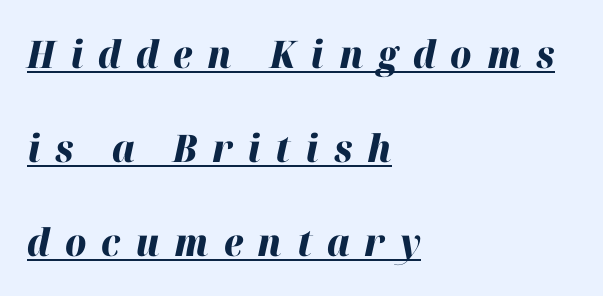
{"italic": "yes", "lean": "right", "slant_degrees": 12, "bold": "yes", "weight": "heavy", "width": "normal", "stroke_contrast": "high", "x_height": "medium", "monospaced": "no", "underline": "yes", "align": "left", "line_spacing": "loose", "line_spacing_ratio": 2.48, "letter_spacing": "wide", "letter_spacing_em": 0.39, "glyph_px": 38}
